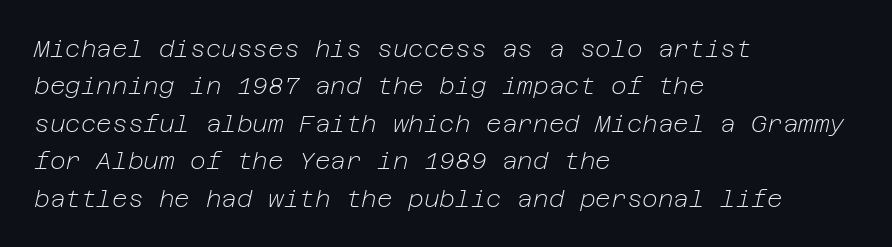
The passage shown leans; its letterforms are oblique. Underline: absent. Inter-character spacing is left at the font's built-in metrics. A quiet, ordinary-to-light weight characterises the typeface.
